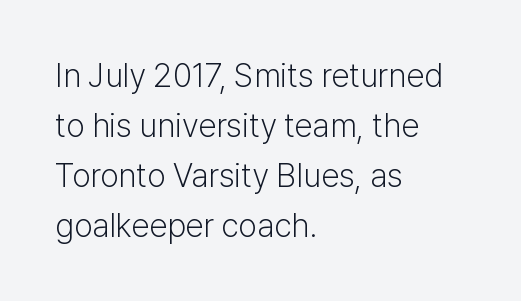
Underlining? Definitely not there. Spacing verdict: proportional, widths tailored to each character. Posture: vertical. Does the type have serifs? No, each stem ends abruptly.
